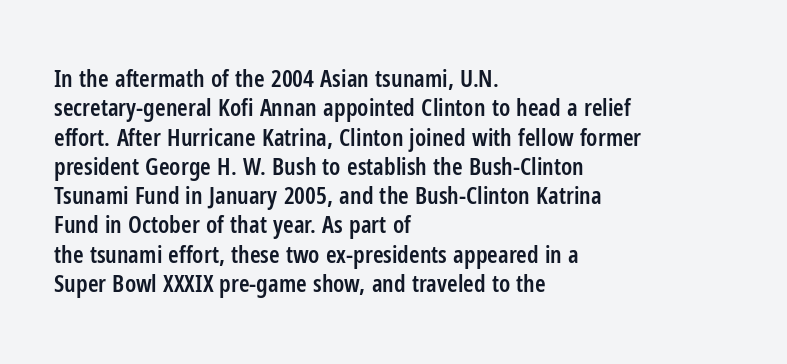
This rendering leaves character spacing at its baseline value. The gap between lines stays unmarked. Characters remain perfectly vertical along every line. The compositor pushed each line to the left boundary.
